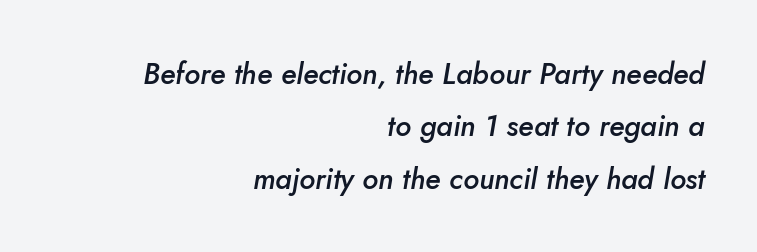
The image shows 29 px semibold type, italic (leaning right); set right-aligned, line spacing 1.81x, normal letter spacing, not underlined; low stroke contrast and a small x-height.
